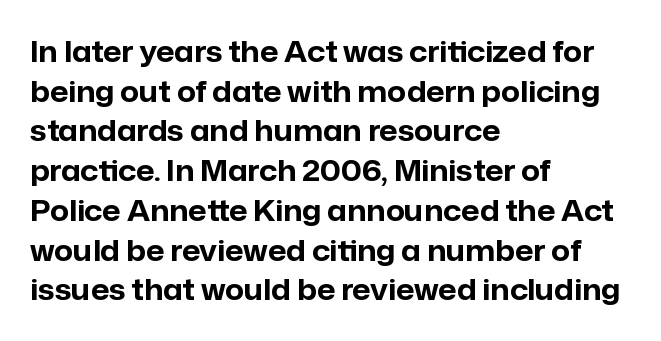
This rendering leaves character spacing at its baseline value. If you drew a ruler down the left edge, every line would touch it. What kind of face is this? One without serifs — a sans. Character widths vary here, with narrow letters taking less room than wide ones. This rendering features lettering with no underline.
